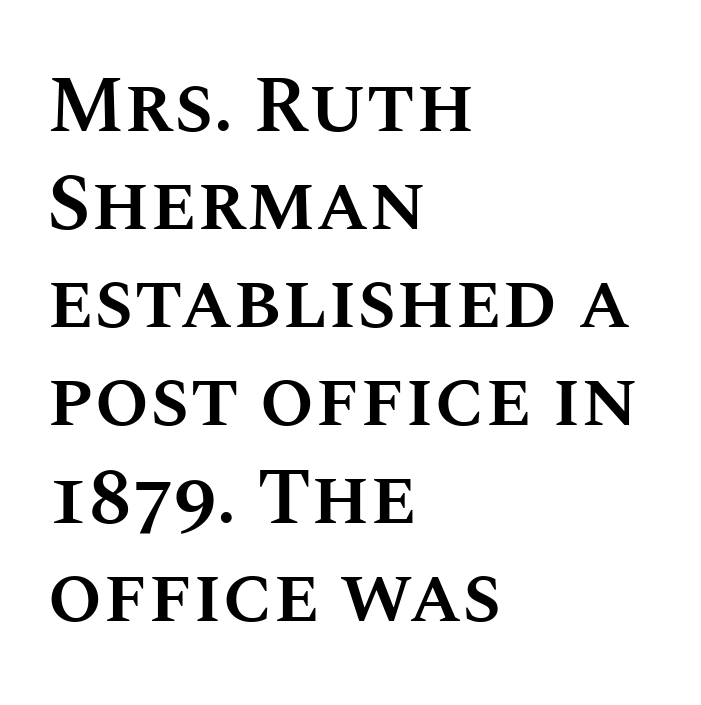
Q: Is the text bold? A: Semi-bold.
Q: Is the text italic (slanted)? A: No, it is upright.
Q: Is the text underlined? A: No.
Q: How is the paragraph aligned? A: Left-aligned.
Q: Is the spacing between letters normal or unusually wide? A: Normal.
Q: Width (condensed, normal, or wide)? A: Normal.
Q: Stroke contrast? A: Medium.
Q: x-height? A: Large.
Q: Monospaced? A: No.
